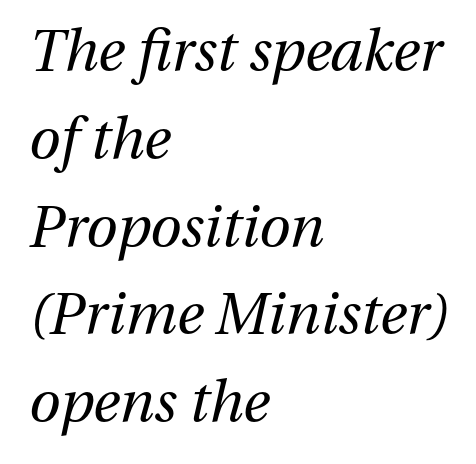
The strokes are not fattened; the text isn't bold. Every character sits at an angle, as italics do. These lines are set flush left with a ragged right edge. In terms of leading, this rendering sits right in the middle.
